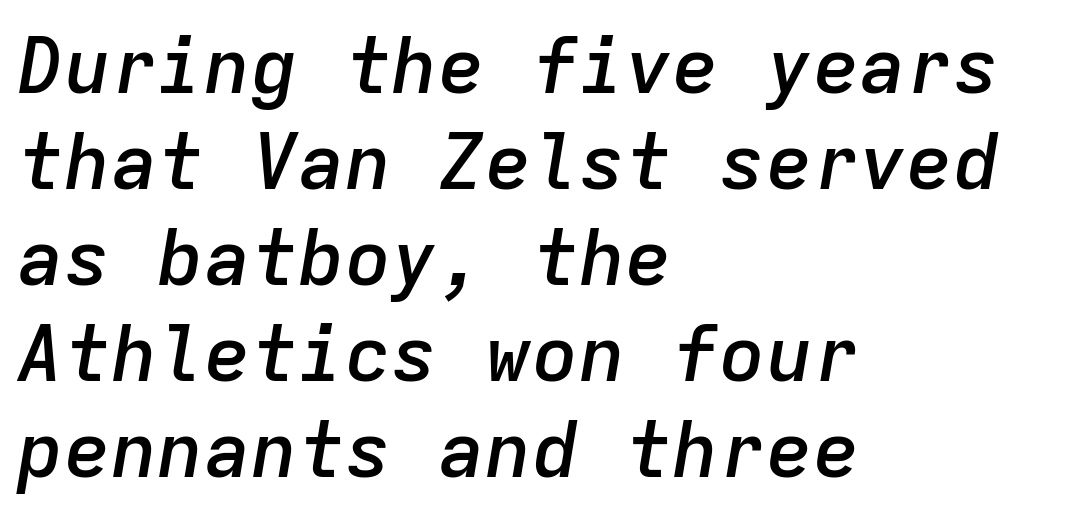
Spacing verdict: monospaced, one width for all characters. The foot of each line stays bare and open. Reading down the block, your eye returns to a fixed left position each line. The strokes are fattened partway — semibold, not bold. A typesetter would mark this as italic.
